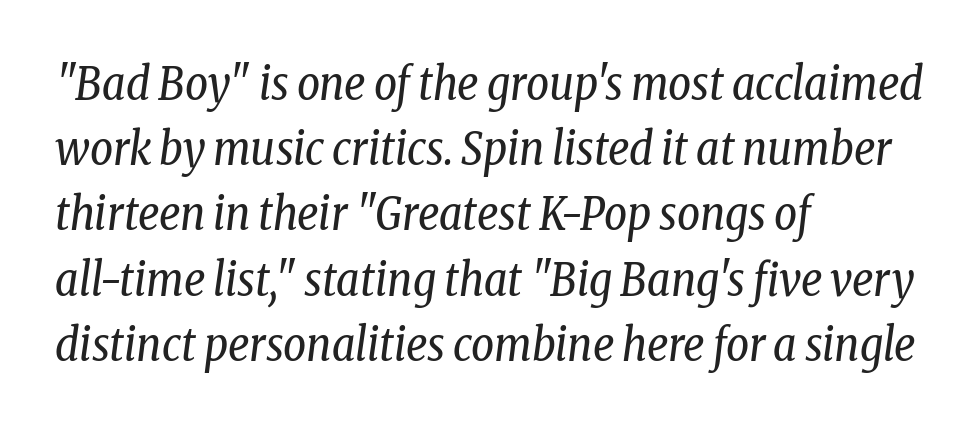
The image shows 45 px regular-weight, condensed serif type, italic (leaning right); set left-aligned, normal line spacing (1.45x), normal letter spacing, not underlined; low stroke contrast and a medium x-height.
